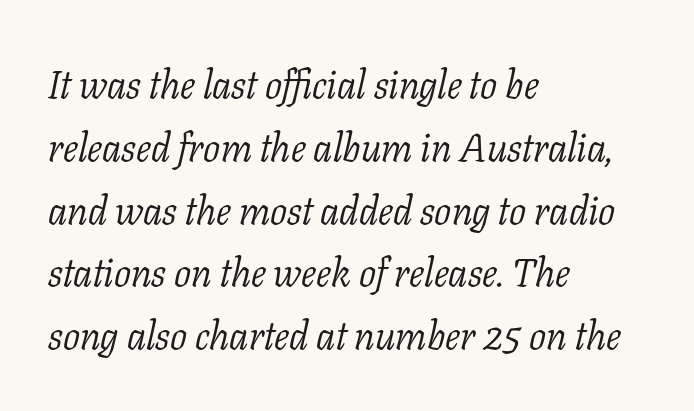
Is there much room between lines? A standard amount, neither cramped nor airy. Anything drawn beneath the words? Only blank space. You can tell it's italic because the verticals aren't actually vertical. Line starts are locked; line ends wander. The font is comparable to plain body text, perhaps lighter.
